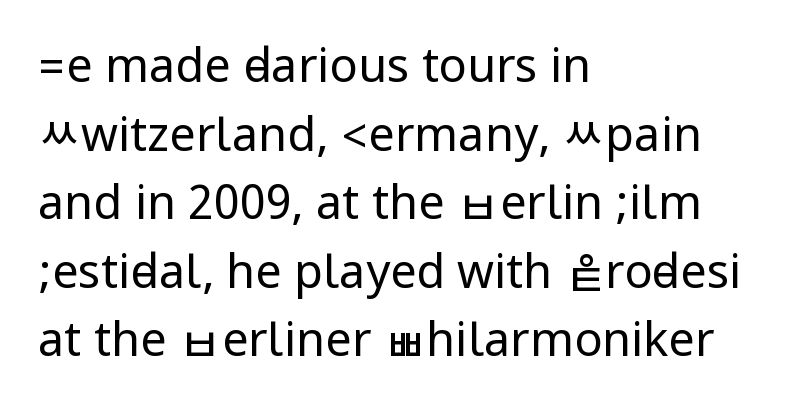
Q: Is the text bold? A: No.
Q: Is the text italic (slanted)? A: No, it is upright.
Q: Is the typeface a serif or a sans-serif typeface? A: Sans-serif.
Q: Is the text underlined? A: No.
Q: How is the paragraph aligned? A: Left-aligned.
Q: Is the spacing between letters normal or unusually wide? A: Normal.
Q: Is the spacing between lines tight, normal or loose? A: Normal.
Q: Width (condensed, normal, or wide)? A: Condensed.
Q: Stroke contrast? A: Low.
